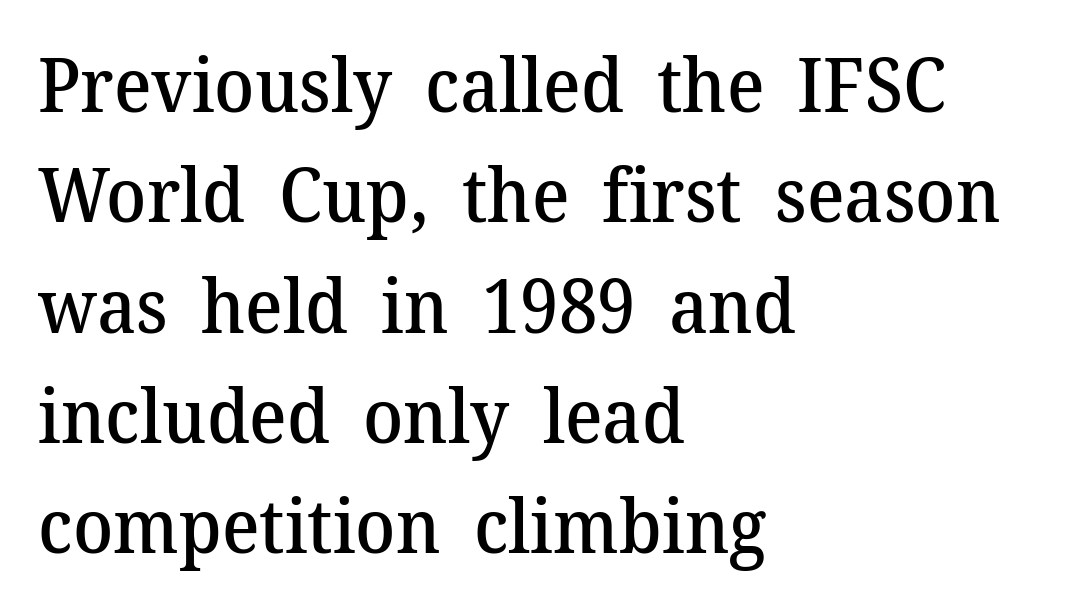
Q: Is the text bold? A: Semi-bold.
Q: Is the text italic (slanted)? A: No, it is upright.
Q: Is the typeface a serif or a sans-serif typeface? A: Serif.
Q: Is the text underlined? A: No.
Q: How is the paragraph aligned? A: Left-aligned.
Q: Is the spacing between letters normal or unusually wide? A: Normal.
Q: Is the spacing between lines tight, normal or loose? A: Normal.
Q: Width (condensed, normal, or wide)? A: Normal.
Q: Stroke contrast? A: Medium.
Q: x-height? A: Medium.
Q: Monospaced? A: No.
